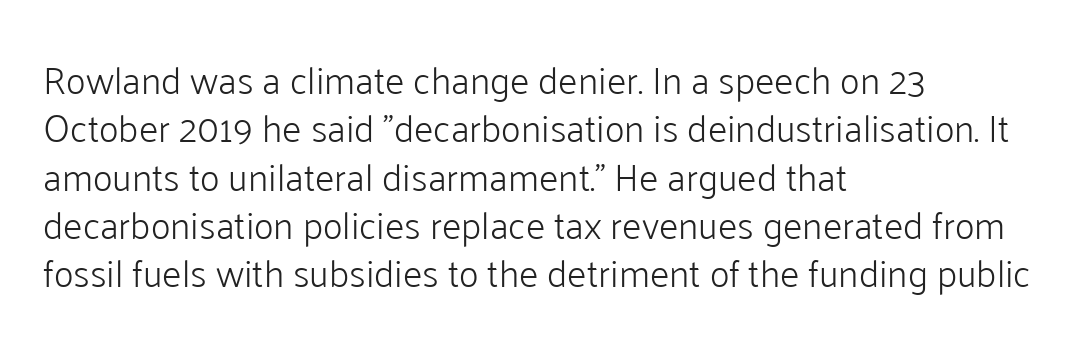
The image shows 38 px light sans-serif type, upright; set left-aligned, normal line spacing (1.27x), normal letter spacing, not underlined; low stroke contrast and a medium x-height.
